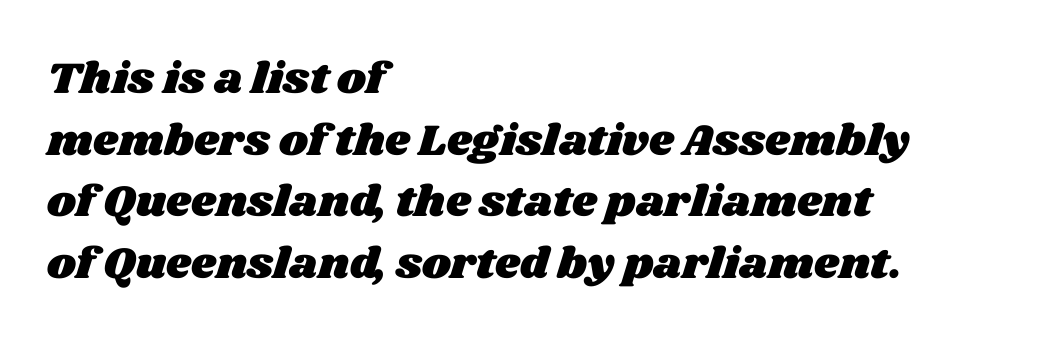
Q: Is the text underlined? A: No.
Q: How is the paragraph aligned? A: Left-aligned.
Q: Is the spacing between letters normal or unusually wide? A: Normal.
Q: Is the spacing between lines tight, normal or loose? A: Normal.
Q: Width (condensed, normal, or wide)? A: Wide.
Q: Stroke contrast? A: Medium.
Q: x-height? A: Large.
Q: Monospaced? A: No.
